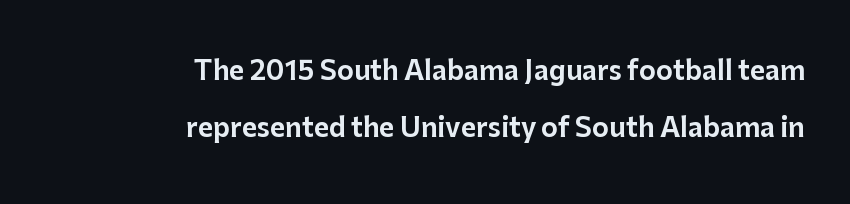
Q: Is the text italic (slanted)? A: No, it is upright.
Q: Is the text underlined? A: No.
Q: How is the paragraph aligned? A: Right-aligned.
Q: Is the spacing between letters normal or unusually wide? A: Normal.
Q: Is the spacing between lines tight, normal or loose? A: Loose.
